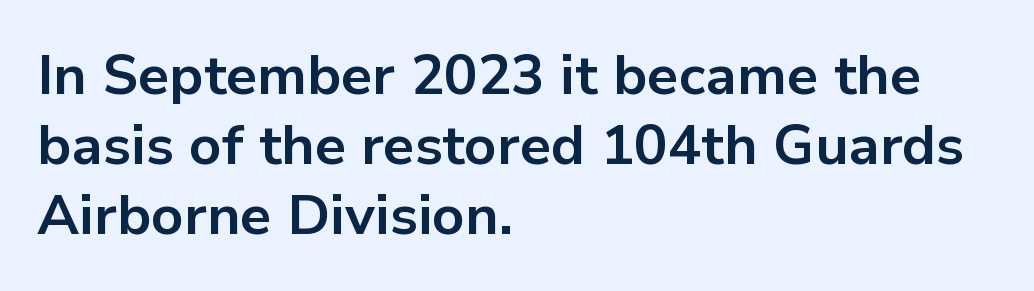
The image shows 56 px bold sans-serif type, upright; set left-aligned, normal line spacing (1.25x), normal letter spacing, not underlined; low stroke contrast and a medium x-height.
